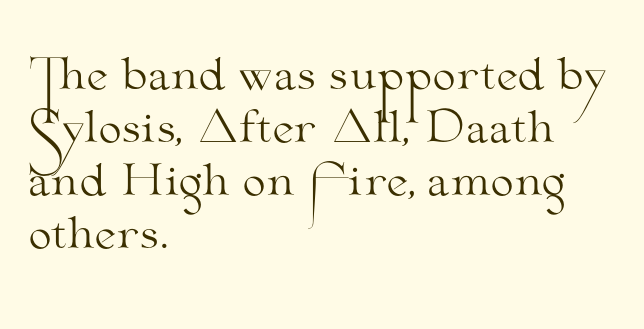
The image shows 42 px light, wide serif type, upright; set left-aligned, normal line spacing (1.26x), normal letter spacing, not underlined; medium stroke contrast and a small x-height.
